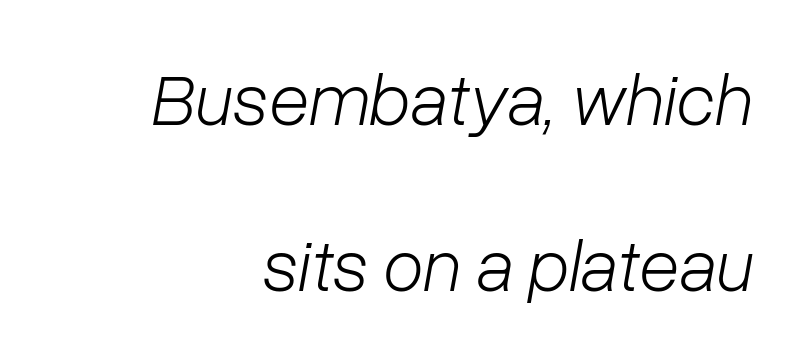
The image shows 74 px light type, italic (leaning right); set loose line spacing (2.24x), normal letter spacing, not underlined; low stroke contrast and a medium x-height.
